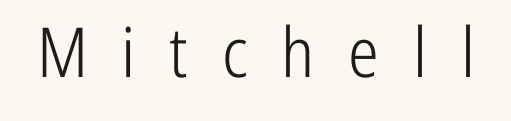
The image shows 69 px light, condensed sans-serif type, upright; set unusually wide letter spacing (+0.49 em), not underlined; low stroke contrast and a medium x-height.
